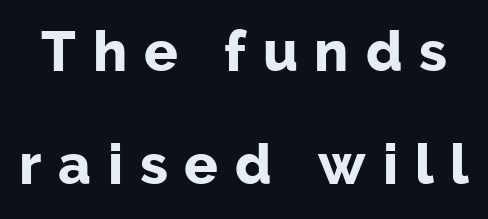
{"serif": "no", "italic": "no", "bold": "yes", "weight": "bold", "width": "normal", "stroke_contrast": "low", "x_height": "medium", "monospaced": "no", "underline": "no", "line_spacing": "loose", "line_spacing_ratio": 2.02, "letter_spacing": "wide", "letter_spacing_em": 0.3, "glyph_px": 56}
